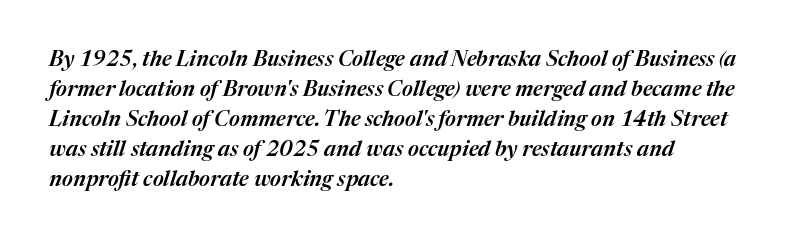
{"italic": "yes", "lean": "right", "slant_degrees": 17, "underline": "no", "align": "left", "line_spacing": "normal", "line_spacing_ratio": 1.43, "letter_spacing": "normal", "letter_spacing_em": 0.0, "glyph_px": 21}
